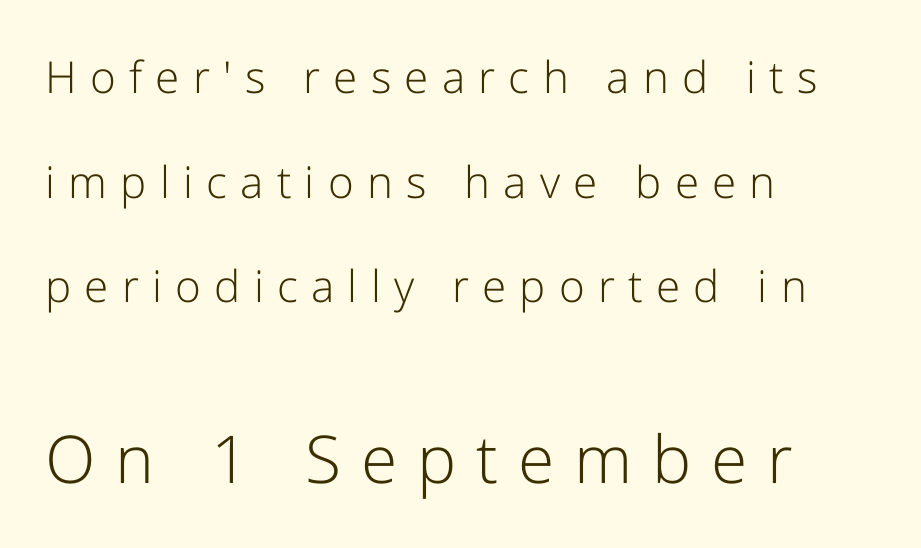
{"serif": "no", "italic": "no", "bold": "no", "weight": "light", "width": "normal", "stroke_contrast": "low", "x_height": "medium", "monospaced": "no", "underline": "no", "align": "left", "line_spacing": "loose", "line_spacing_ratio": 2.38, "letter_spacing": "wide", "letter_spacing_em": 0.3, "larger_block": "second", "size_ratio": 1.5, "glyph_px": 66}
